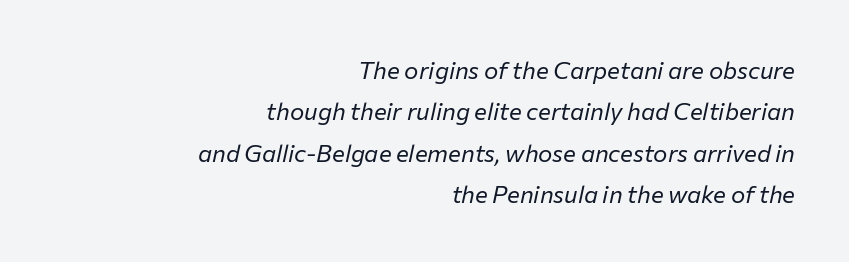
The image shows 24 px text type, italic (leaning right); set right-aligned, line spacing 1.72x, normal letter spacing, not underlined.
